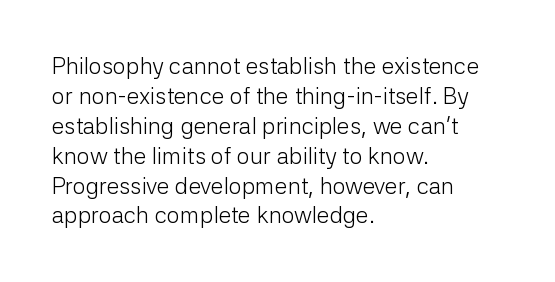
The lines are quadded left. The font sits on the lighter half of the weight spectrum, regular included. Tracking here is standard; glyphs follow each other at the usual distance. Italic? Not at all — the glyphs are vertical. Rule under the text: the space is simply empty.
